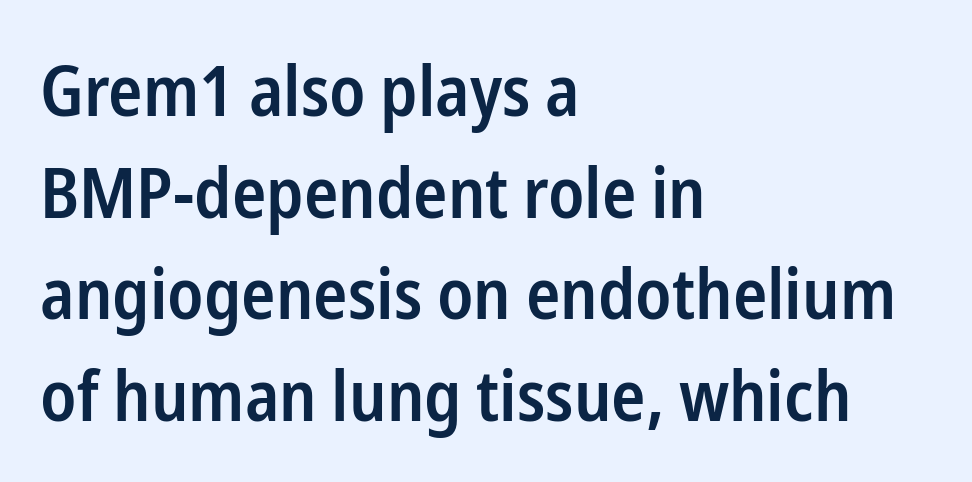
A bare baseline throughout the passage. A bit beefed up — I'd call it semibold rather than bold. This sample has the flowing, uneven cadence of proportional lettering. Caption: standard tracking, unaltered.
